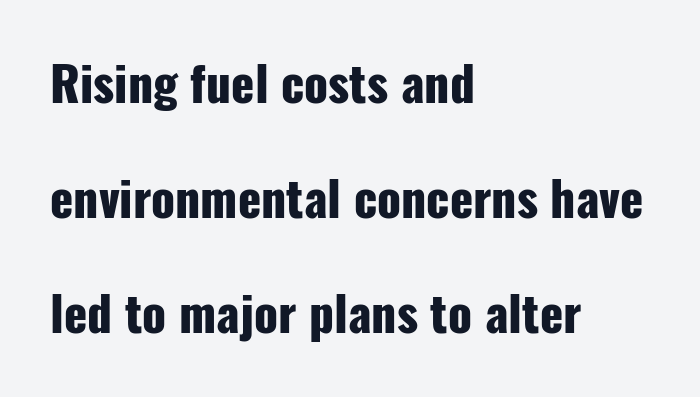
Q: Is the text bold? A: Yes.
Q: Is the text italic (slanted)? A: No, it is upright.
Q: Is the typeface a serif or a sans-serif typeface? A: Sans-serif.
Q: Is the text underlined? A: No.
Q: How is the paragraph aligned? A: Left-aligned.
Q: Is the spacing between letters normal or unusually wide? A: Normal.
Q: Is the spacing between lines tight, normal or loose? A: Loose.
Q: Width (condensed, normal, or wide)? A: Condensed.
Q: Stroke contrast? A: Low.
Q: x-height? A: Medium.
Q: Monospaced? A: No.
